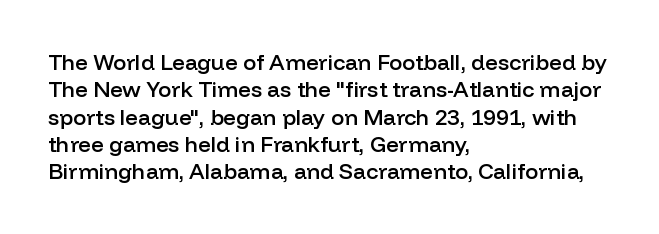
{"italic": "no", "bold": "semi", "underline": "no", "align": "left", "line_spacing_ratio": 1.24, "letter_spacing": "normal", "letter_spacing_em": 0.0, "glyph_px": 22}
